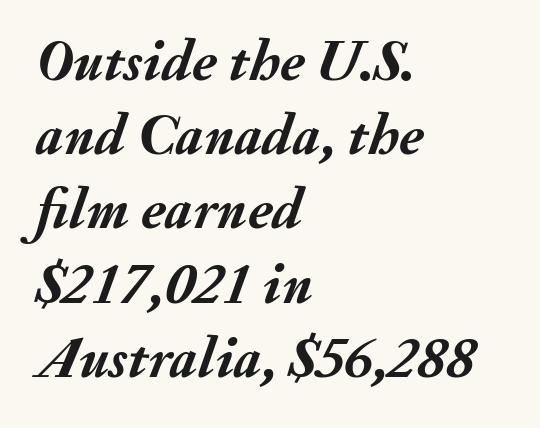
Is the type slanted? Yes — the strokes lean at a clear angle. These lines are rendered in a variable-pitch font. Line starts are locked; line ends wander. Words float on clear page, feet unadorned. Leading: standard.
